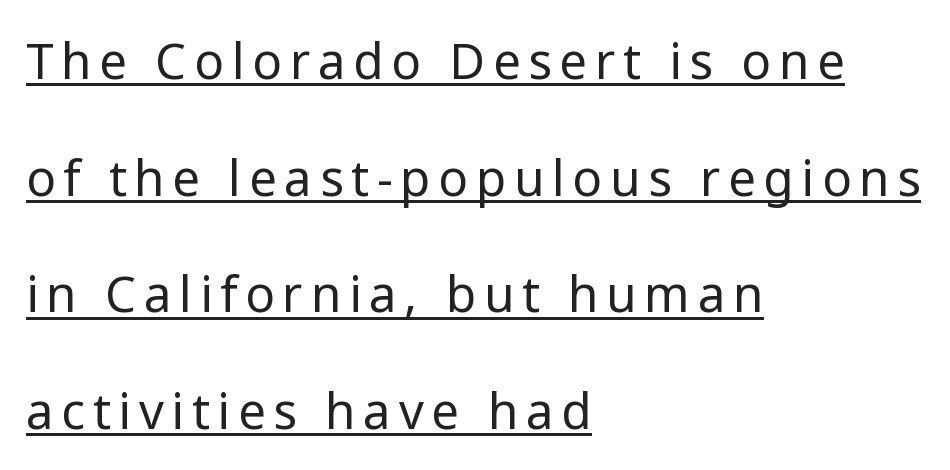
No feet cap the strokes, marking this as sans-serif type. The lettering is marked with a stroke running underneath it. Notice how the passage keeps a crisp vertical edge on the left only. No italicization has been applied; the sample stays upright. The face used here is proportionally spaced, like ordinary book or web type. The passage shown stacks its lines with a broad gap.
